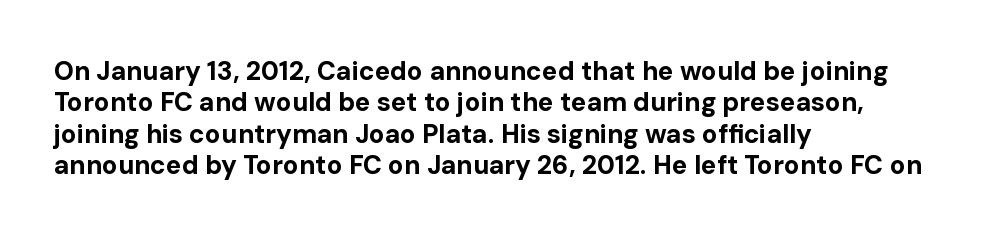
The image shows 26 px bold type, upright; set left-aligned, line spacing 1.21x, normal letter spacing, not underlined.
